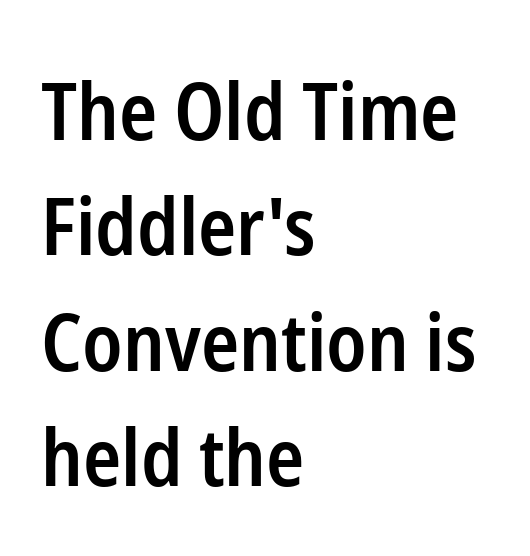
The image shows 79 px semibold, condensed sans-serif type, upright; set left-aligned, normal line spacing (1.46x), normal letter spacing, not underlined; low stroke contrast and a medium x-height.
